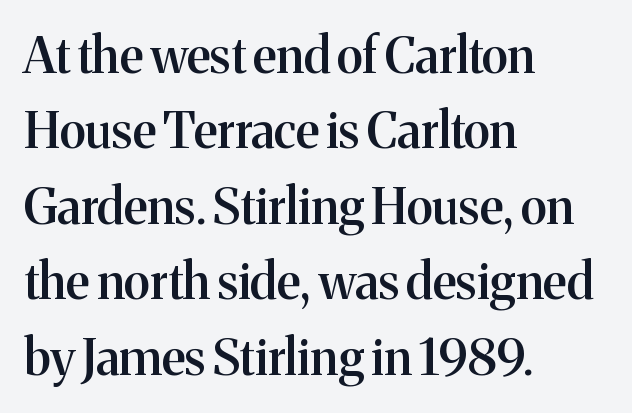
{"serif": "yes", "italic": "no", "bold": "semi", "weight": "semibold", "width": "normal", "stroke_contrast": "medium", "x_height": "medium", "monospaced": "no", "underline": "no", "align": "left", "line_spacing": "normal", "line_spacing_ratio": 1.54, "letter_spacing": "normal", "letter_spacing_em": 0.0, "glyph_px": 49}
